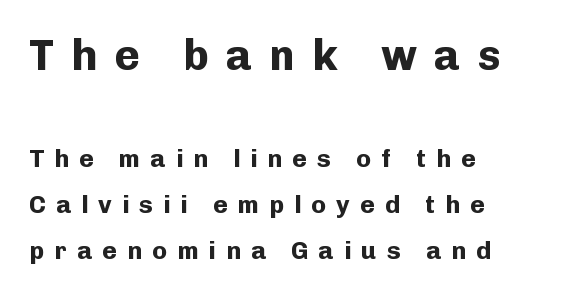
Q: Is the text bold? A: Yes.
Q: Is the text italic (slanted)? A: No, it is upright.
Q: Is the typeface a serif or a sans-serif typeface? A: Sans-serif.
Q: Is the text underlined? A: No.
Q: How is the paragraph aligned? A: Left-aligned.
Q: Is the spacing between letters normal or unusually wide? A: Unusually wide.
Q: Which block of text is set in a larger size, the first (top) or the second (bottom)? A: The first (top) one.
Q: Width (condensed, normal, or wide)? A: Normal.
Q: Stroke contrast? A: Low.
Q: x-height? A: Medium.
Q: Monospaced? A: No.
